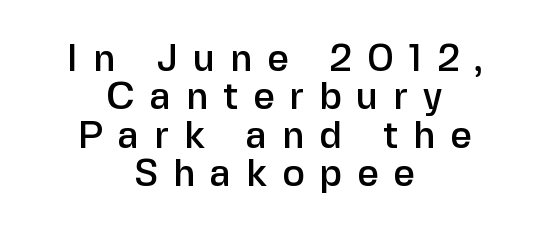
Underlining? Definitely not there. The face used here is proportionally spaced, like ordinary book or web type. The font family rendered here belongs to the sans-serif group. Does the leading feel generous? Not at all — it's pinched. The specimen reads as upright at a glance. Every row of glyphs is offset so its center matches the block's center.
